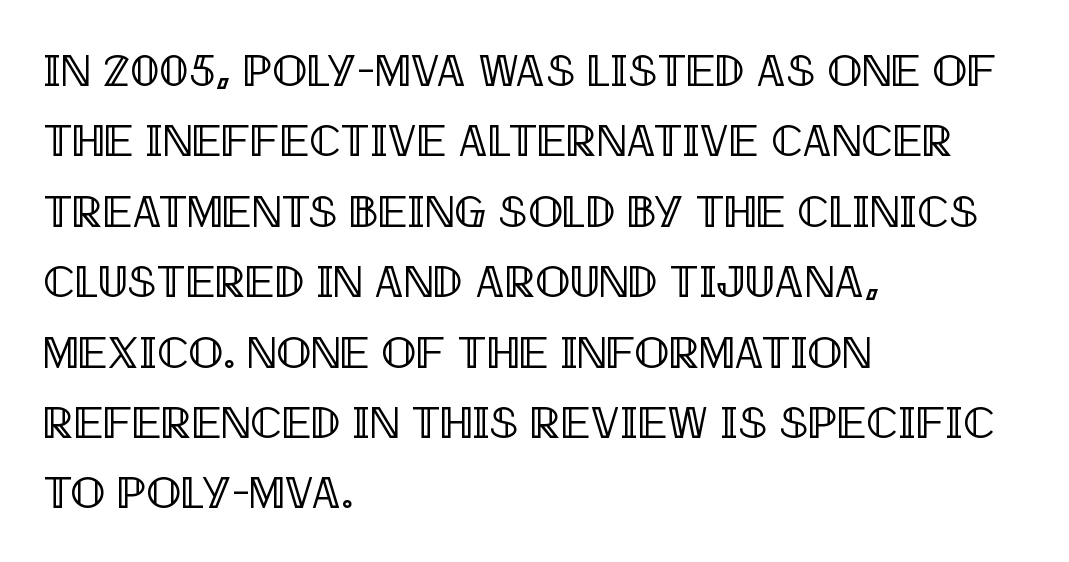
{"italic": "no", "width": "condensed", "x_height": "large", "monospaced": "no", "underline": "no", "align": "left", "line_spacing": "normal", "line_spacing_ratio": 1.53, "letter_spacing": "normal", "letter_spacing_em": 0.0, "glyph_px": 46}
